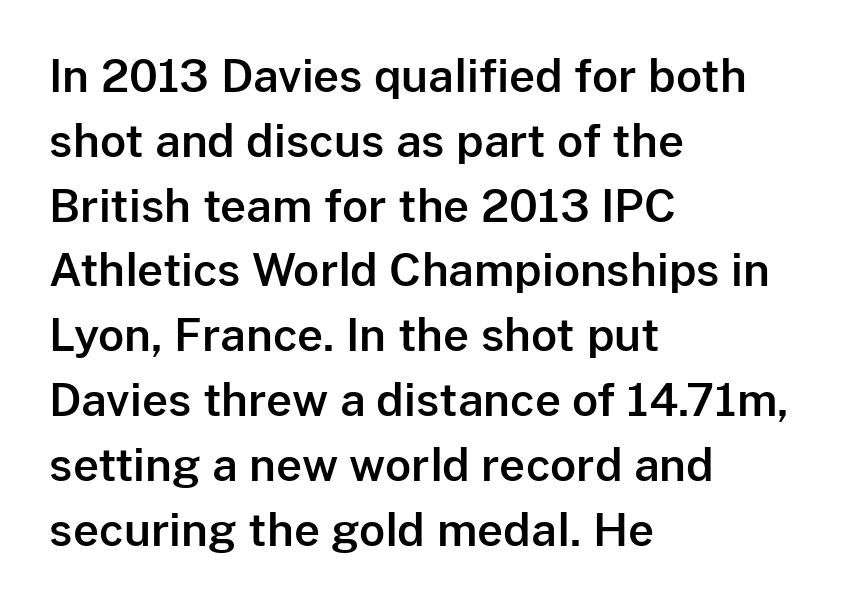
{"serif": "no", "italic": "no", "width": "normal", "stroke_contrast": "low", "x_height": "medium", "monospaced": "no", "underline": "no", "align": "left", "line_spacing": "normal", "line_spacing_ratio": 1.44, "letter_spacing": "normal", "letter_spacing_em": 0.0, "glyph_px": 45}
